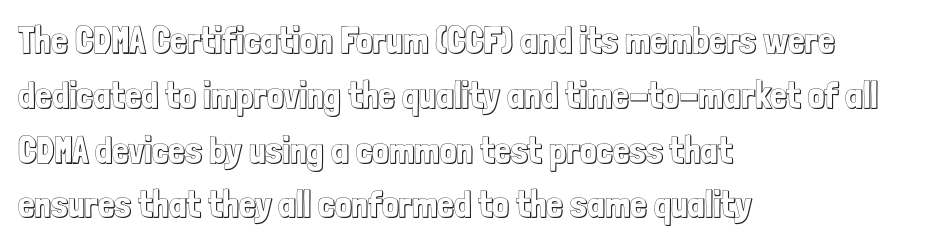
The image shows 37 px condensed type, upright; set left-aligned, normal line spacing (1.48x), normal letter spacing, not underlined; a medium x-height.
